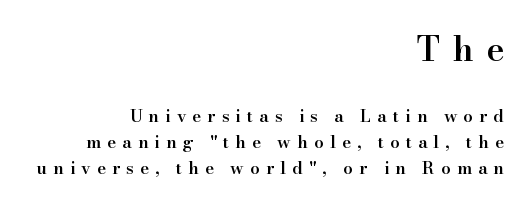
{"serif": "yes", "italic": "no", "bold": "semi", "weight": "semibold", "width": "normal", "stroke_contrast": "high", "x_height": "small", "monospaced": "no", "underline": "no", "align": "right", "line_spacing": "normal", "line_spacing_ratio": 1.54, "letter_spacing": "wide", "letter_spacing_em": 0.36, "larger_block": "first", "size_ratio": 2.0, "glyph_px": 34}
